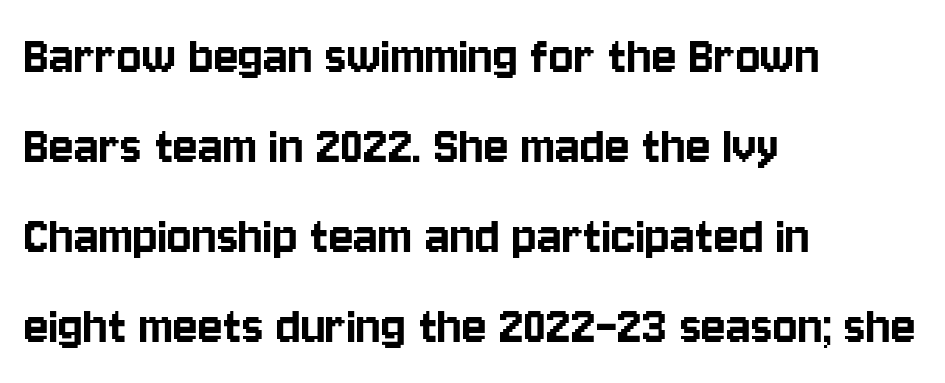
Q: Is the text italic (slanted)? A: No, it is upright.
Q: Is the typeface a serif or a sans-serif typeface? A: Sans-serif.
Q: Is the text underlined? A: No.
Q: How is the paragraph aligned? A: Left-aligned.
Q: Is the spacing between letters normal or unusually wide? A: Normal.
Q: Is the spacing between lines tight, normal or loose? A: Normal.
Q: Width (condensed, normal, or wide)? A: Condensed.
Q: Stroke contrast? A: Low.
Q: x-height? A: Large.
Q: Monospaced? A: No.
